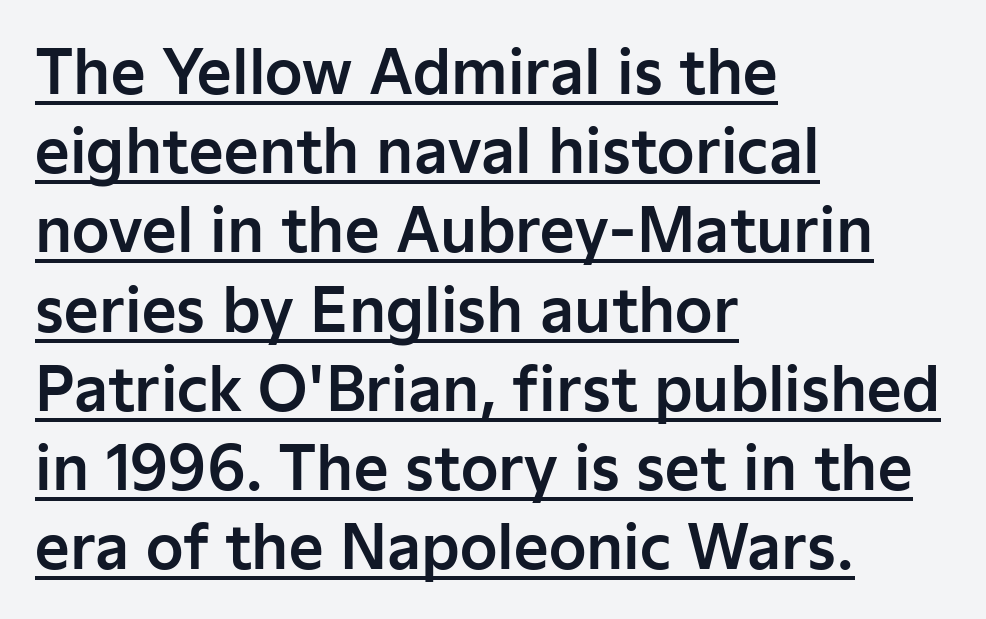
The image shows 60 px sans-serif type, upright; set left-aligned, normal line spacing (1.32x), normal letter spacing, underlined; low stroke contrast and a medium x-height.
